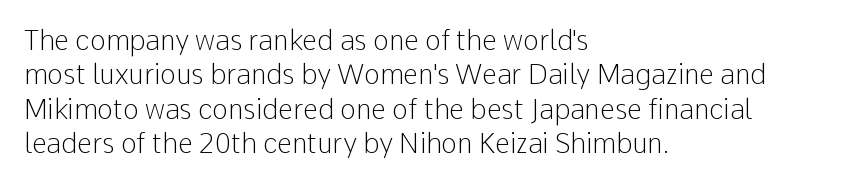
The image shows 27 px text type, upright; set left-aligned, normal line spacing (1.27x), normal letter spacing, not underlined.
